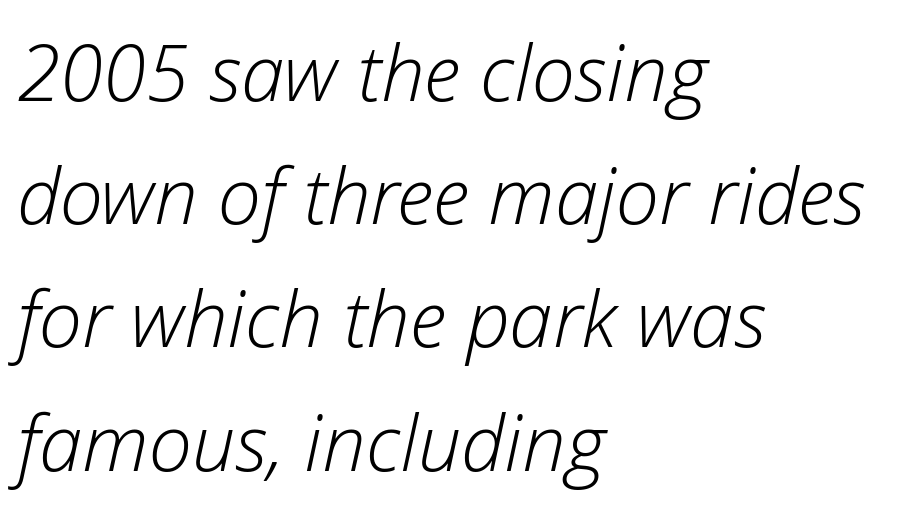
{"italic": "yes", "lean": "right", "slant_degrees": 12, "bold": "no", "weight": "light", "width": "normal", "stroke_contrast": "low", "x_height": "medium", "monospaced": "no", "underline": "no", "align": "left", "line_spacing": "normal", "line_spacing_ratio": 1.58, "letter_spacing": "normal", "letter_spacing_em": 0.0, "glyph_px": 78}
